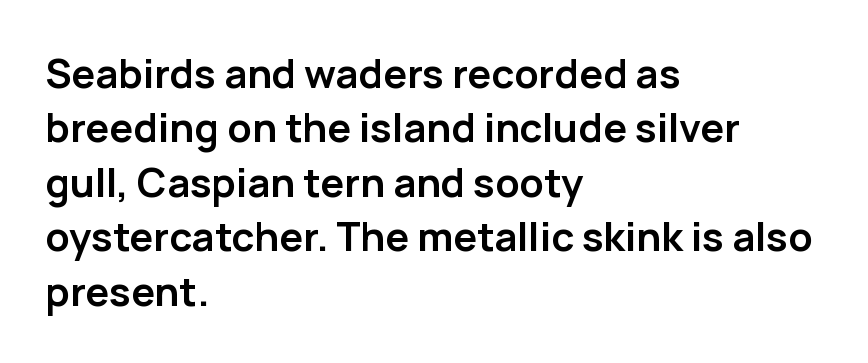
This rendering employs a face without finishing strokes, i.e., a sans-serif. Do the characters align in a grid? No, the font is proportional. Line starts are locked; line ends wander. Italic: no, the glyphs are upright roman. Rule under the text: the space is simply empty. Leading matches the norm, producing a regular column.
